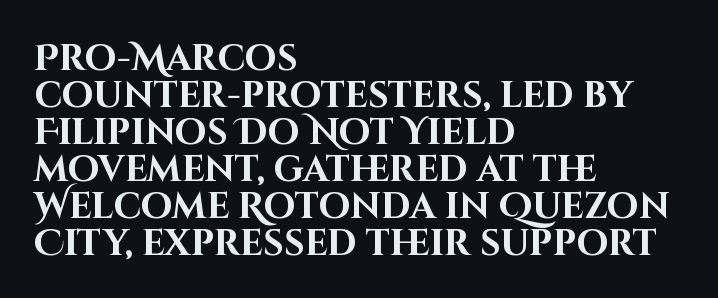
The specimen reads as upright at a glance. Which margin do the lines hug? The left one — the right edge is uneven. As a designer I'd log this as weight 700, bold. Tightly led — the rows are bunched.
